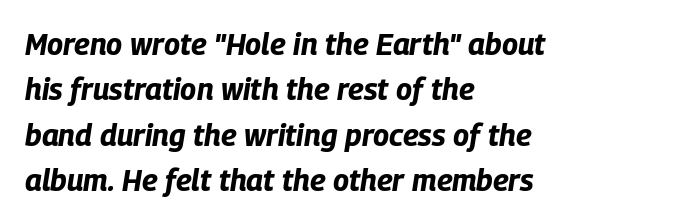
The face used here is proportionally spaced, like ordinary book or web type. As a designer I'd log this as weight 700, bold. If you measured baseline to baseline, you'd find a middling distance. The horizontal fit of the characters is conventional and even. In CSS terms this would be text-align: left. Is the type slanted? Yes — the strokes lean at a clear angle.
